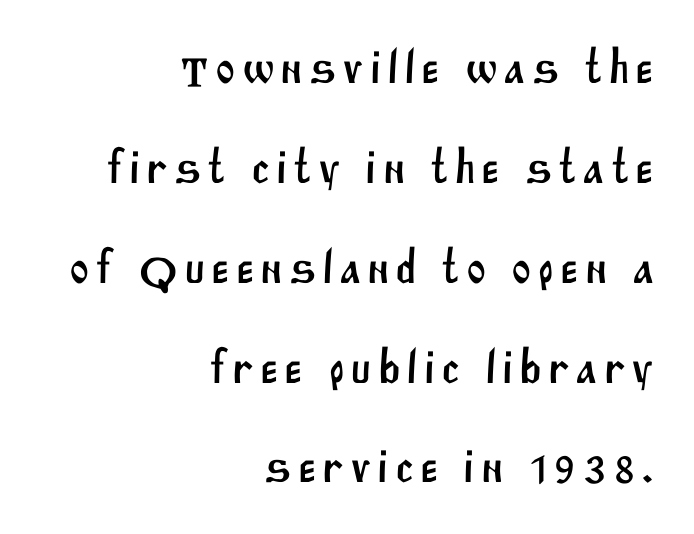
The passage shown is not underscored anywhere. Leading: increased. In CSS terms this would be text-align: right. Do the characters align in a grid? No, the font is proportional. Serifs: no, the terminals of the letterforms are clean.
